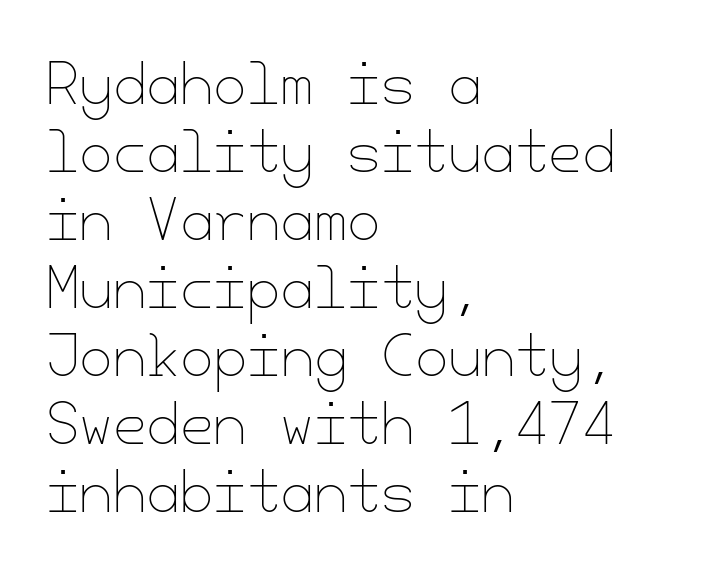
{"italic": "no", "bold": "no", "weight": "thin", "width": "normal", "stroke_contrast": "low", "x_height": "small", "underline": "no", "align": "left", "line_spacing": "normal", "line_spacing_ratio": 1.26, "letter_spacing": "normal", "letter_spacing_em": 0.0, "glyph_px": 54}
